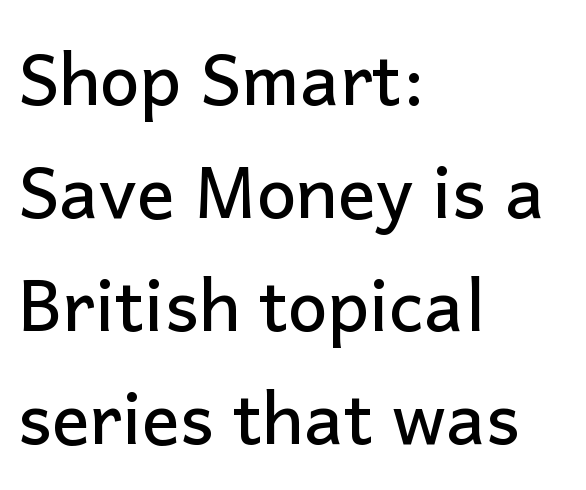
Q: Is the text italic (slanted)? A: No, it is upright.
Q: Is the typeface a serif or a sans-serif typeface? A: Sans-serif.
Q: Is the text underlined? A: No.
Q: How is the paragraph aligned? A: Left-aligned.
Q: Is the spacing between letters normal or unusually wide? A: Normal.
Q: Is the spacing between lines tight, normal or loose? A: Normal.
Q: Width (condensed, normal, or wide)? A: Normal.
Q: Stroke contrast? A: Low.
Q: x-height? A: Medium.
Q: Monospaced? A: No.
